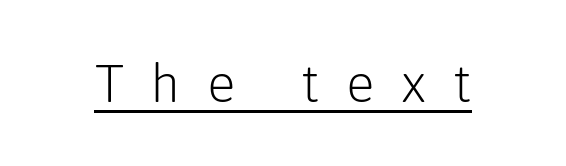
Q: Is the text bold? A: No.
Q: Is the text italic (slanted)? A: No, it is upright.
Q: Is the typeface a serif or a sans-serif typeface? A: Sans-serif.
Q: Is the text underlined? A: Yes.
Q: Is the spacing between letters normal or unusually wide? A: Unusually wide.
Q: Width (condensed, normal, or wide)? A: Normal.
Q: Stroke contrast? A: Low.
Q: x-height? A: Medium.
Q: Monospaced? A: No.
